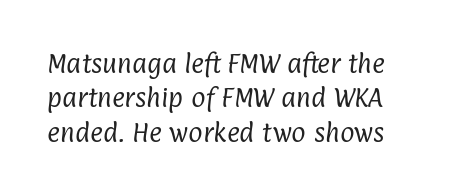
The image shows 22 px text type; set normal line spacing (1.56x), normal letter spacing, not underlined.
